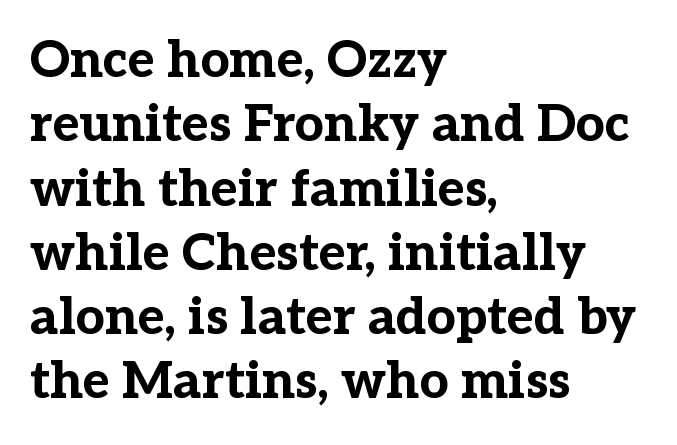
Q: Is the text bold? A: Yes.
Q: Is the text italic (slanted)? A: No, it is upright.
Q: Is the typeface a serif or a sans-serif typeface? A: Serif.
Q: Is the text underlined? A: No.
Q: How is the paragraph aligned? A: Left-aligned.
Q: Is the spacing between letters normal or unusually wide? A: Normal.
Q: Is the spacing between lines tight, normal or loose? A: Normal.
Q: Width (condensed, normal, or wide)? A: Normal.
Q: Stroke contrast? A: Low.
Q: x-height? A: Medium.
Q: Monospaced? A: No.
